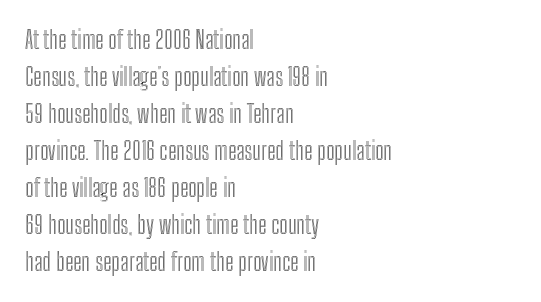
Q: Is the text italic (slanted)? A: No, it is upright.
Q: Is the text underlined? A: No.
Q: How is the paragraph aligned? A: Left-aligned.
Q: Is the spacing between letters normal or unusually wide? A: Normal.
Q: Is the spacing between lines tight, normal or loose? A: Normal.
